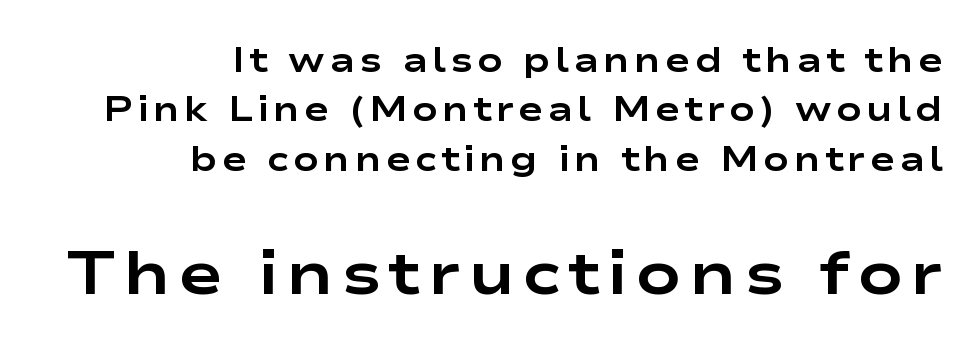
The image shows 60 px bold, wide sans-serif type, upright; set right-aligned, normal line spacing (1.45x), not underlined; the second (bottom) block is 1.76x larger; low stroke contrast and a medium x-height.
